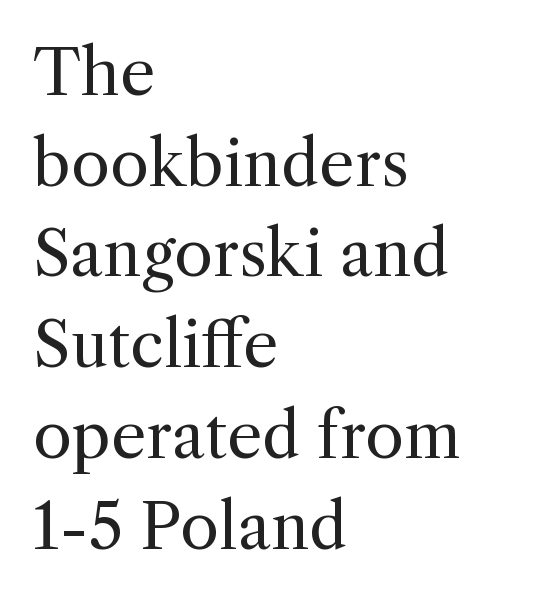
Vertical spacing — default. Beneath every word, the page is bare. The compositor pushed each line to the left boundary. The characters are drawn with everyday or finer stroke widths.
